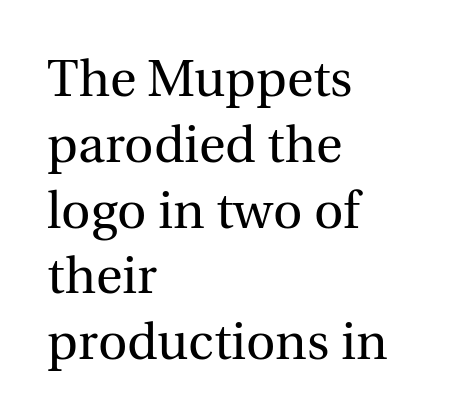
The horizontal fit of the characters is conventional and even. The specimen reads as upright at a glance. All the whitespace from short lines collects on the right. Compared with a typical body face, this is equally light or lighter still. The text was rendered using a seriffed face with decorative stroke endings.
